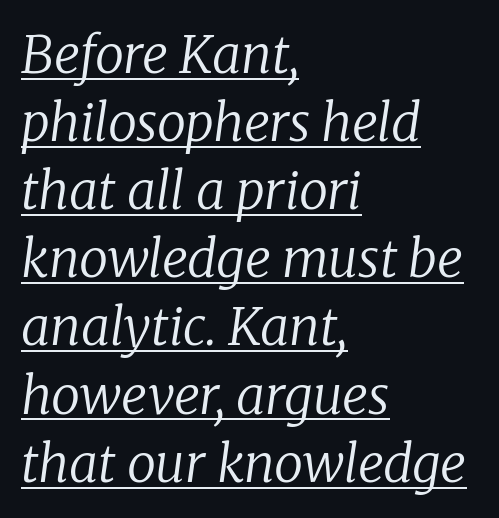
The rag falls on the right side of this text block. Observe the serifs anchoring each vertical stroke in this sample. You can see a thin bar hugging the bottom of the glyphs. This rendering leaves character spacing at its baseline value. The leading is moderate, giving the passage an even texture.
